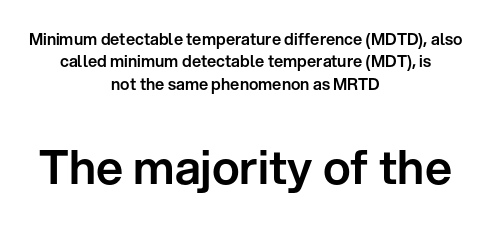
Q: Is the text italic (slanted)? A: No, it is upright.
Q: Is the typeface a serif or a sans-serif typeface? A: Sans-serif.
Q: Is the text underlined? A: No.
Q: How is the paragraph aligned? A: Centered.
Q: Is the spacing between letters normal or unusually wide? A: Normal.
Q: Is the spacing between lines tight, normal or loose? A: Normal.
Q: Which block of text is set in a larger size, the first (top) or the second (bottom)? A: The second (bottom) one.
Q: Width (condensed, normal, or wide)? A: Normal.
Q: Stroke contrast? A: Low.
Q: x-height? A: Medium.
Q: Monospaced? A: No.
